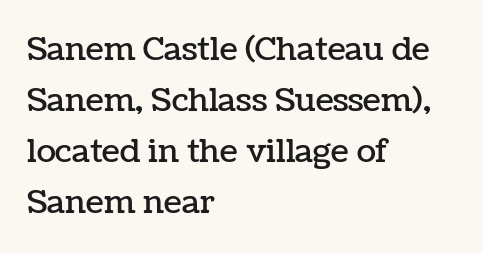
The image shows 32 px text type, upright; set left-aligned, normal line spacing (1.59x), normal letter spacing, not underlined; low stroke contrast and a medium x-height.
